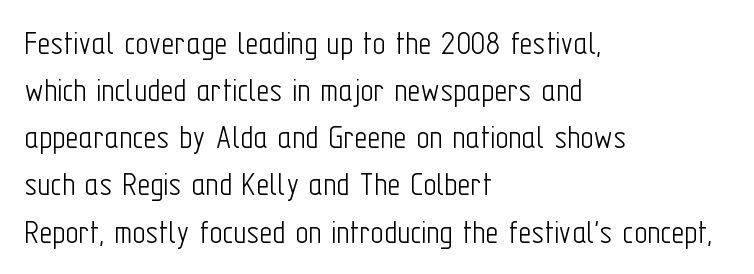
{"serif": "no", "italic": "no", "bold": "no", "weight": "light", "width": "condensed", "stroke_contrast": "low", "x_height": "medium", "monospaced": "no", "underline": "no", "align": "left", "line_spacing": "normal", "line_spacing_ratio": 1.31, "letter_spacing": "normal", "letter_spacing_em": 0.0, "glyph_px": 36}
